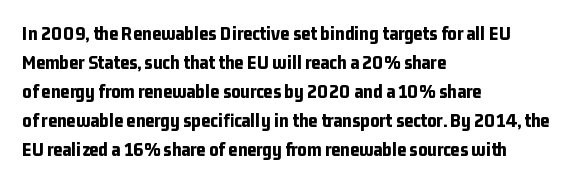
Q: Is the text bold? A: Yes.
Q: Is the text italic (slanted)? A: No, it is upright.
Q: Is the text underlined? A: No.
Q: How is the paragraph aligned? A: Left-aligned.
Q: Is the spacing between letters normal or unusually wide? A: Normal.
Q: Is the spacing between lines tight, normal or loose? A: Normal.
